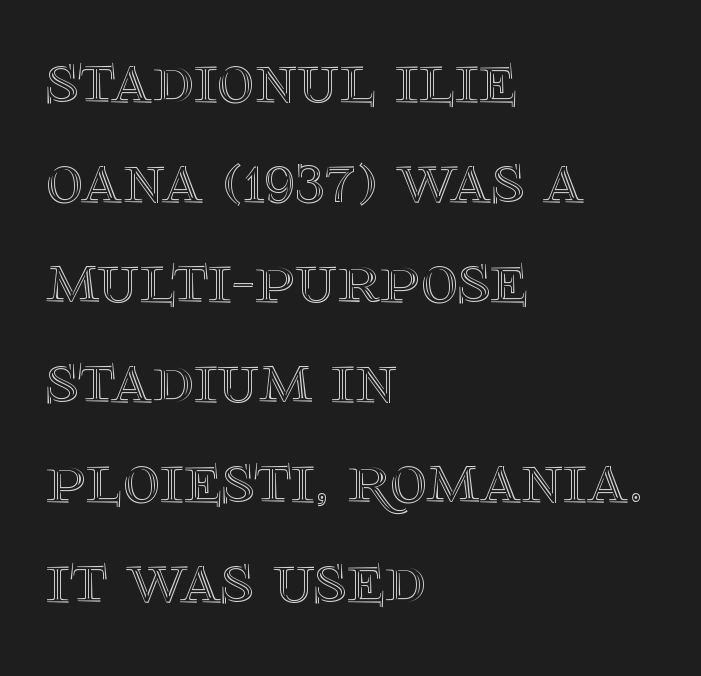
Type without underlining. Glyph-to-glyph distance matches everyday printed text. Proportional: the letters do not fall into vertical columns. These lines were composed using upright roman letters. The rendering uses a moderate line-height, typical for paragraphs. Typeset ragged right — the left edge is the straight one.
